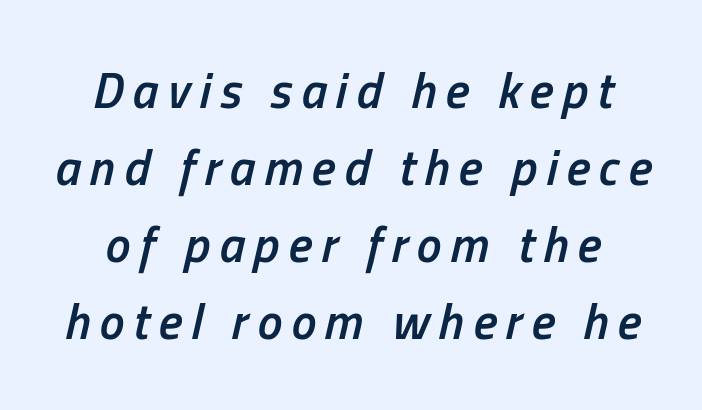
The designer left line spacing at the default. The letters are semibold — heavier than regular but short of a full bold. Reading down the block, each line starts at a different indent, mirrored at its end. A typesetter would call this proportional, since set widths differ per character. There's an unmistakable incline to the writing here.
